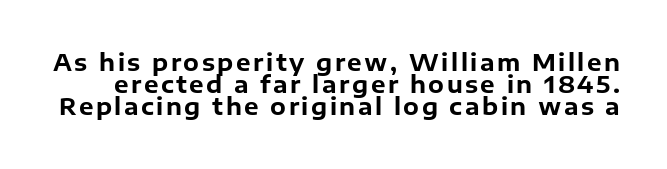
The image shows 23 px bold type, upright; set tight line spacing (0.96x), not underlined.
